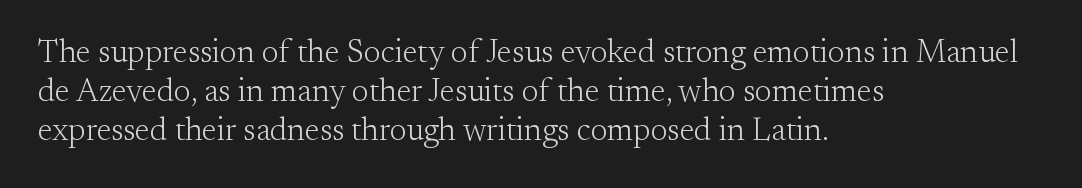
Bare-footed words on every line. Glyph-to-glyph distance matches everyday printed text. You can tell from the footed stems that serif type was used. Horizontally, the lines are justified to the leading edge only.
